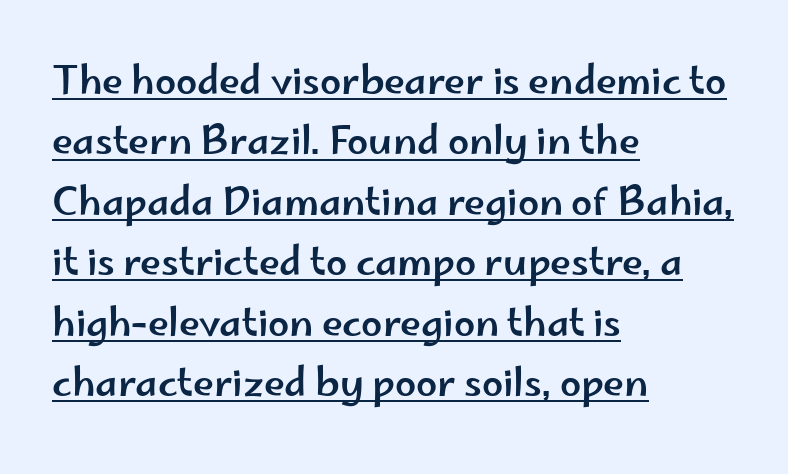
The image shows 38 px wide sans-serif type, upright; set left-aligned, normal line spacing (1.59x), normal letter spacing, underlined; low stroke contrast and a small x-height.
